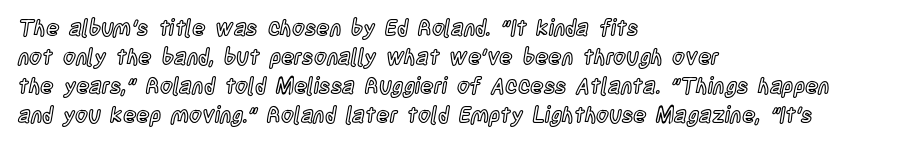
The horizontal fit of the characters is conventional and even. These lines are set flush left with a ragged right edge. Glance below the letters and you will spot only blank space.
